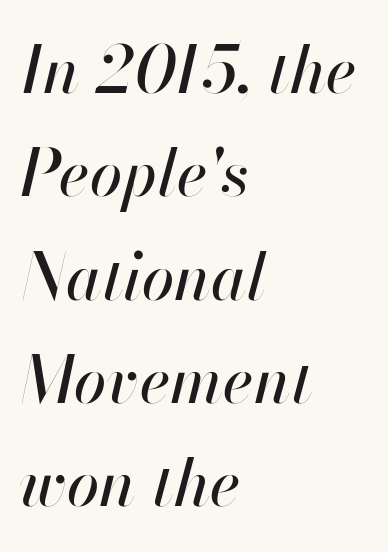
The image shows 65 px text type, italic (leaning right); set left-aligned, normal line spacing (1.59x), normal letter spacing, not underlined; high stroke contrast and a small x-height.
